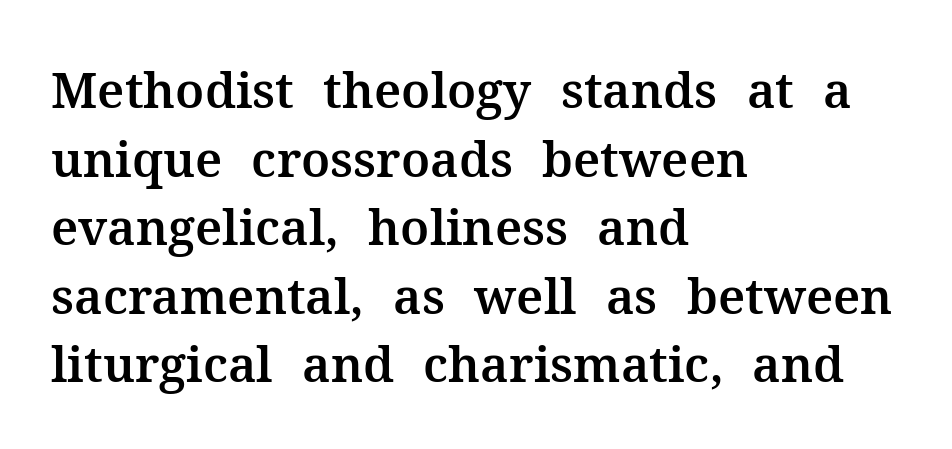
{"serif": "yes", "italic": "no", "width": "normal", "stroke_contrast": "medium", "x_height": "medium", "monospaced": "no", "underline": "no", "align": "left", "line_spacing": "normal", "line_spacing_ratio": 1.4, "letter_spacing": "normal", "letter_spacing_em": 0.0, "glyph_px": 49}
